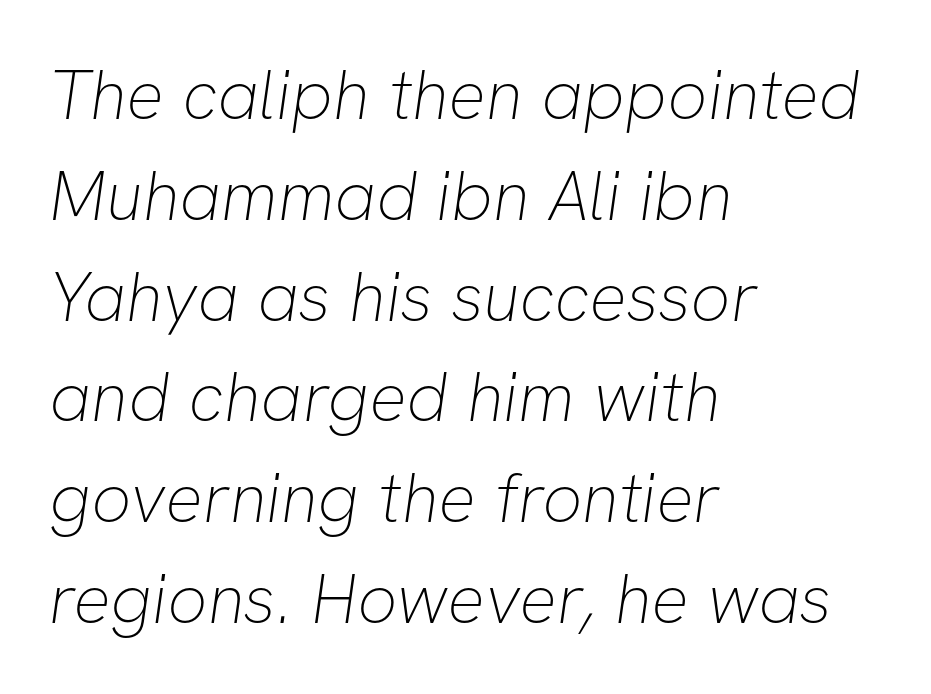
{"serif": "no", "bold": "no", "weight": "thin", "width": "normal", "stroke_contrast": "low", "x_height": "medium", "monospaced": "no", "underline": "no", "align": "left", "line_spacing": "normal", "line_spacing_ratio": 1.44, "letter_spacing": "normal", "letter_spacing_em": 0.0, "glyph_px": 70}
